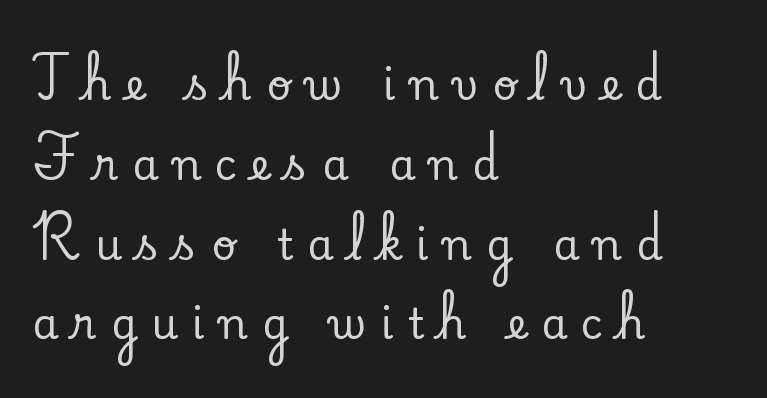
Q: Is the text italic (slanted)? A: No, it is upright.
Q: Is the typeface a serif or a sans-serif typeface? A: Serif.
Q: Is the text underlined? A: No.
Q: How is the paragraph aligned? A: Left-aligned.
Q: Is the spacing between letters normal or unusually wide? A: Unusually wide.
Q: Is the spacing between lines tight, normal or loose? A: Loose.
Q: Width (condensed, normal, or wide)? A: Normal.
Q: Stroke contrast? A: Low.
Q: x-height? A: Small.
Q: Monospaced? A: No.
